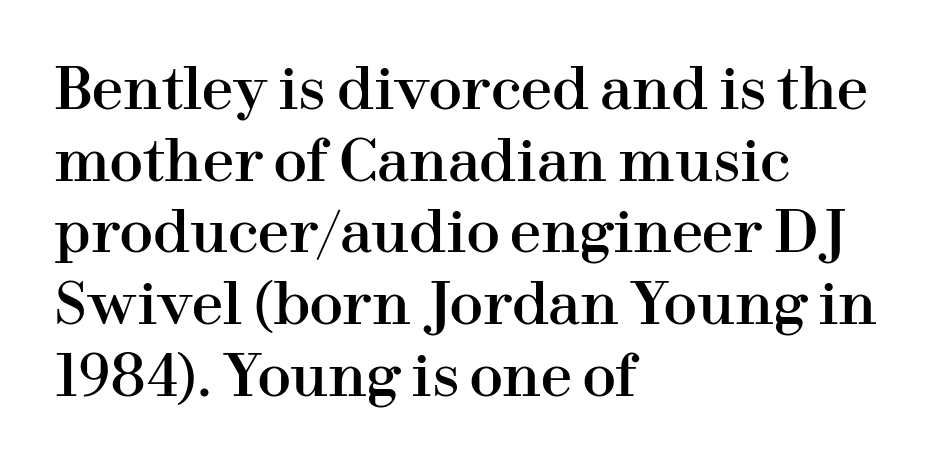
Q: Is the text italic (slanted)? A: No, it is upright.
Q: Is the typeface a serif or a sans-serif typeface? A: Serif.
Q: Is the text underlined? A: No.
Q: How is the paragraph aligned? A: Left-aligned.
Q: Is the spacing between letters normal or unusually wide? A: Normal.
Q: Is the spacing between lines tight, normal or loose? A: Normal.
Q: Width (condensed, normal, or wide)? A: Normal.
Q: Stroke contrast? A: High.
Q: x-height? A: Medium.
Q: Monospaced? A: No.
